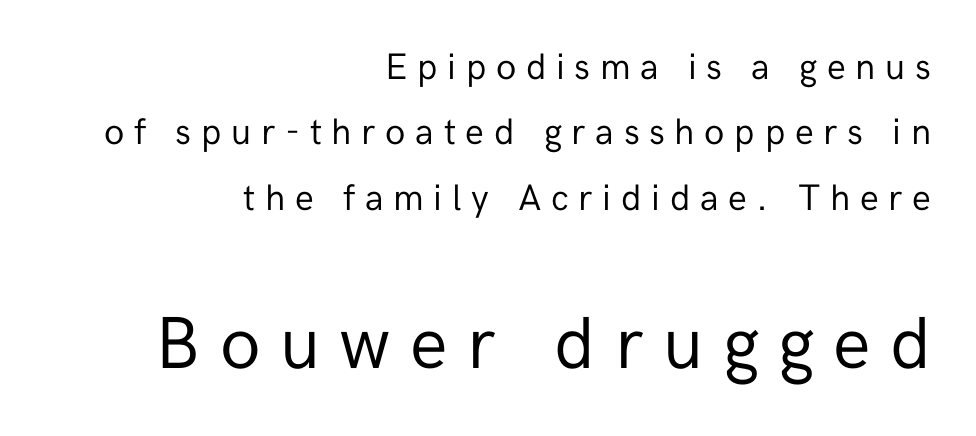
{"serif": "no", "italic": "no", "bold": "no", "weight": "regular", "width": "normal", "stroke_contrast": "low", "x_height": "medium", "monospaced": "no", "underline": "no", "align": "right", "line_spacing_ratio": 1.77, "letter_spacing": "wide", "letter_spacing_em": 0.26, "larger_block": "second", "size_ratio": 2.0, "glyph_px": 74}
